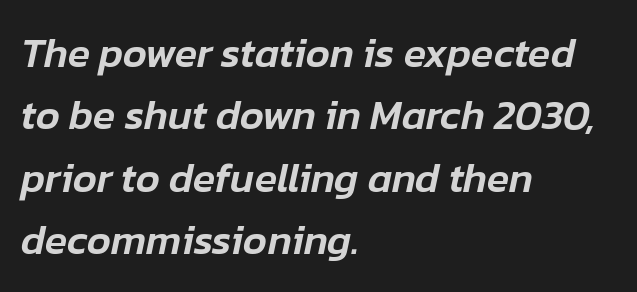
The image shows 41 px text type, italic (leaning right); set left-aligned, normal line spacing (1.52x), normal letter spacing, not underlined; low stroke contrast and a medium x-height.
